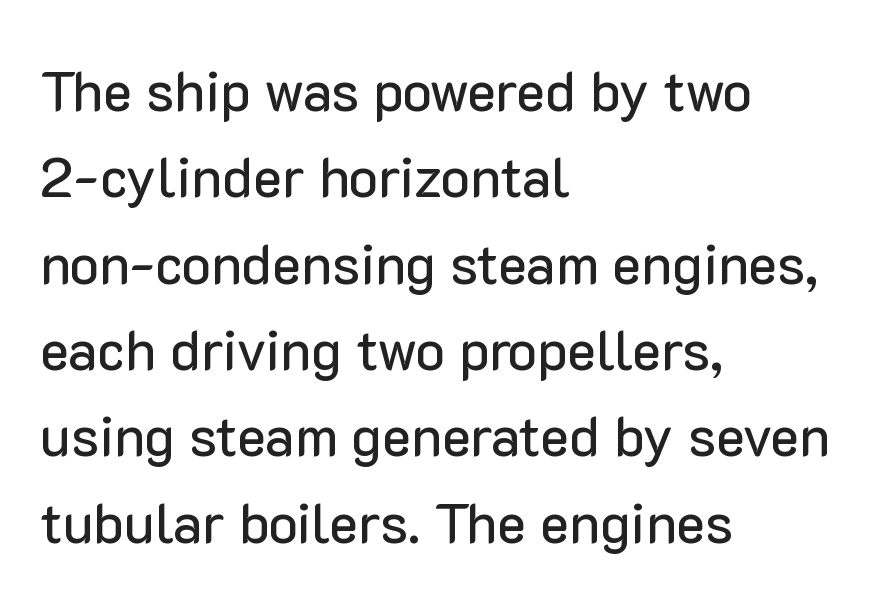
The image shows 55 px sans-serif type, upright; set left-aligned, normal line spacing (1.57x), normal letter spacing, not underlined; low stroke contrast and a medium x-height.
